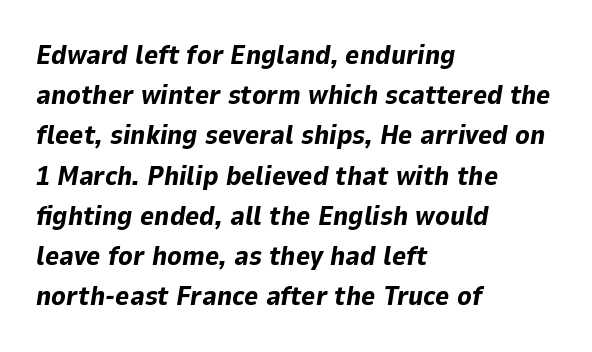
Q: Is the text bold? A: Yes.
Q: Is the text italic (slanted)? A: Yes, it leans right by about 9 degrees.
Q: Is the text underlined? A: No.
Q: How is the paragraph aligned? A: Left-aligned.
Q: Is the spacing between letters normal or unusually wide? A: Normal.
Q: Is the spacing between lines tight, normal or loose? A: Normal.
